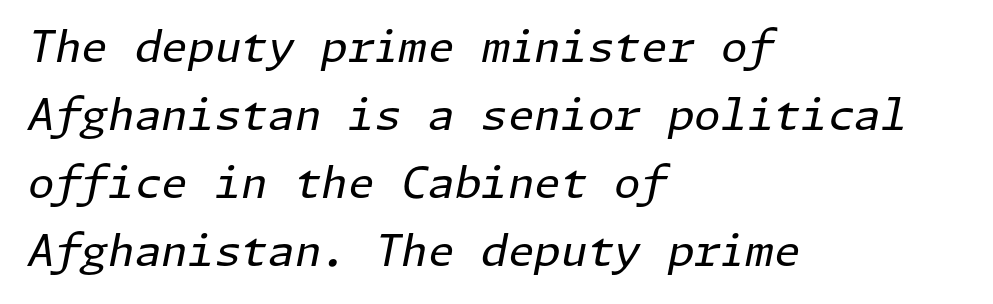
{"italic": "yes", "lean": "right", "slant_degrees": 11, "bold": "no", "weight": "regular", "width": "normal", "stroke_contrast": "low", "x_height": "medium", "underline": "no", "align": "left", "line_spacing": "normal", "line_spacing_ratio": 1.58, "letter_spacing": "normal", "letter_spacing_em": 0.0, "glyph_px": 43}
